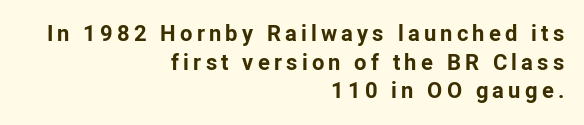
Q: Is the text bold? A: Yes.
Q: Is the text italic (slanted)? A: No, it is upright.
Q: Is the text underlined? A: No.
Q: How is the paragraph aligned? A: Right-aligned.
Q: Is the spacing between lines tight, normal or loose? A: Normal.
